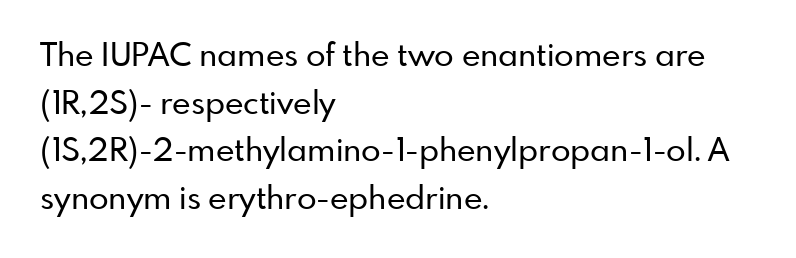
{"serif": "no", "italic": "no", "width": "normal", "stroke_contrast": "low", "x_height": "small", "monospaced": "no", "underline": "no", "align": "left", "line_spacing": "normal", "line_spacing_ratio": 1.49, "letter_spacing": "normal", "letter_spacing_em": 0.0, "glyph_px": 32}
